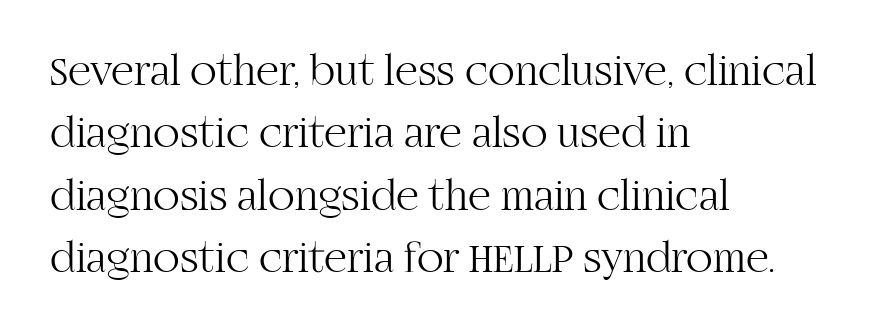
Italic: no, the glyphs are upright roman. Regular leading. Does the type have serifs? Yes, each stem ends in a small foot. Inter-character spacing is left at the font's built-in metrics. Stems and bowls with no extra thickness — not bold. The rendering anchors every line to the left-hand side.
